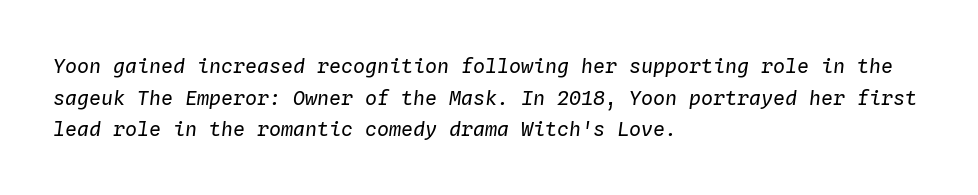
The image shows 20 px text type, italic (leaning right); set left-aligned, normal line spacing (1.58x), normal letter spacing, not underlined.
